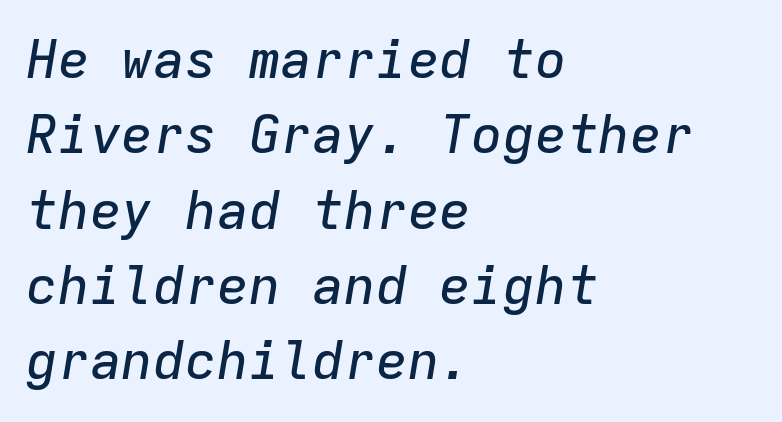
The image shows 53 px text type, italic (leaning right), monospaced; set left-aligned, normal line spacing (1.42x), normal letter spacing, not underlined; low stroke contrast and a medium x-height.
